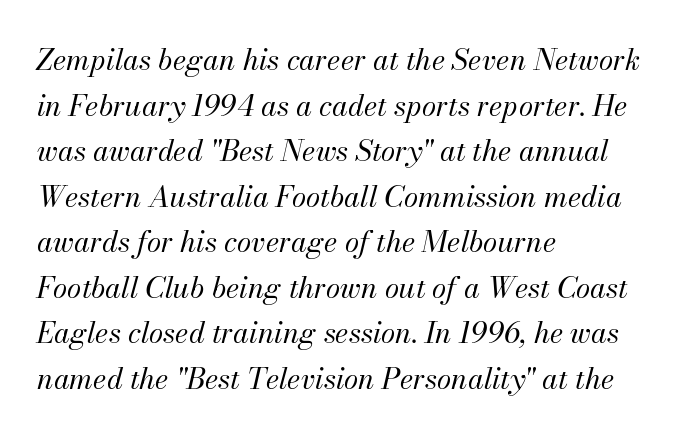
The ragged edge is on the right, which tells us the setting is flush left. Honestly, there is no underline to notice here at all. Is the type slanted? Yes — the strokes lean at a clear angle. The vertical gap from one line to the next is medium.
